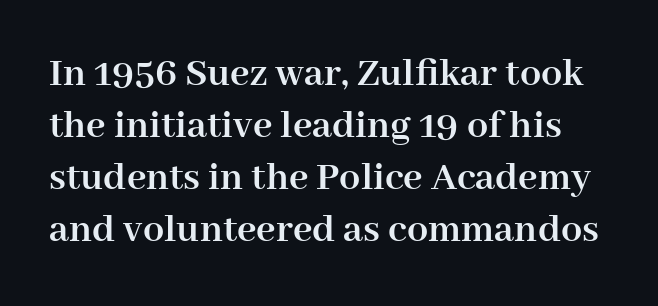
The specimen reads as upright at a glance. Every letter is thick-stroked: bold, no question. Spacing between characters is what you'd get straight out of the box. Do the characters align in a grid? No, the font is proportional.
